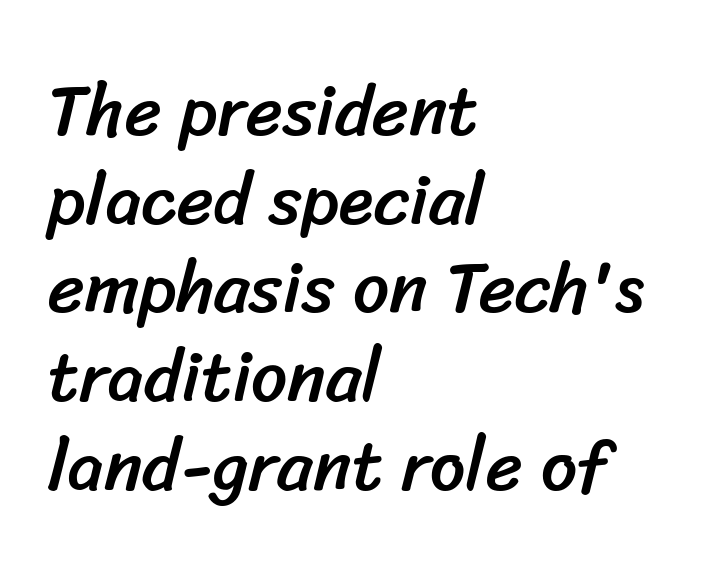
Underline: absent. Every row of glyphs begins at an identical x-position on the left. Whoever set this chose a conventional vertical rhythm. Serifs: no, the terminals of the letterforms are clean. Each word holds together tightly as a unit, with standard inter-letter gaps.
